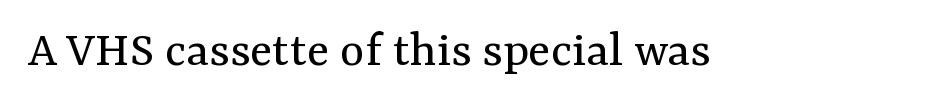
{"serif": "yes", "italic": "no", "bold": "no", "weight": "regular", "width": "normal", "stroke_contrast": "medium", "x_height": "medium", "monospaced": "no", "underline": "no", "letter_spacing": "normal", "letter_spacing_em": 0.0, "glyph_px": 52}
